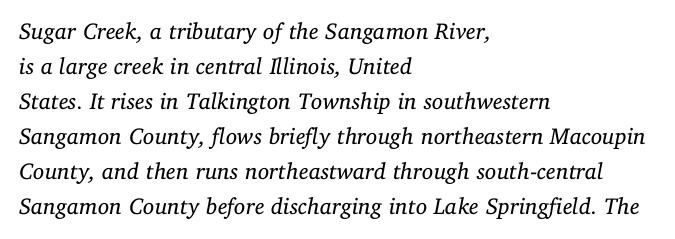
Q: Is the text bold? A: No.
Q: Is the text italic (slanted)? A: Yes, it leans right by about 11 degrees.
Q: Is the text underlined? A: No.
Q: How is the paragraph aligned? A: Left-aligned.
Q: Is the spacing between letters normal or unusually wide? A: Normal.
Q: Is the spacing between lines tight, normal or loose? A: Normal.
